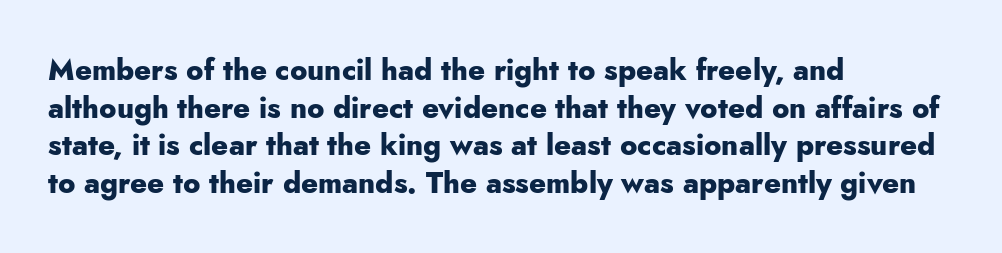
Q: Is the text bold? A: Yes.
Q: Is the text italic (slanted)? A: No, it is upright.
Q: Is the typeface a serif or a sans-serif typeface? A: Sans-serif.
Q: Is the text underlined? A: No.
Q: How is the paragraph aligned? A: Left-aligned.
Q: Is the spacing between letters normal or unusually wide? A: Normal.
Q: Is the spacing between lines tight, normal or loose? A: Normal.
Q: Width (condensed, normal, or wide)? A: Normal.
Q: Stroke contrast? A: Low.
Q: x-height? A: Small.
Q: Monospaced? A: No.
